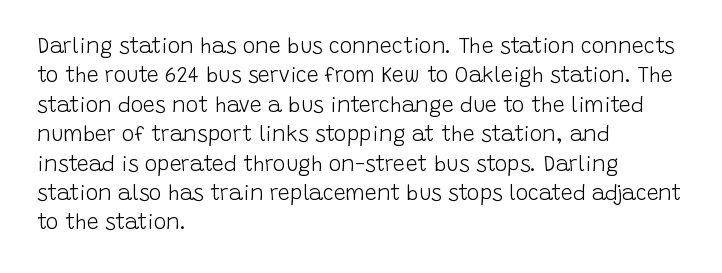
The image shows 21 px text type, upright; set left-aligned, normal line spacing (1.4x), normal letter spacing, not underlined.
